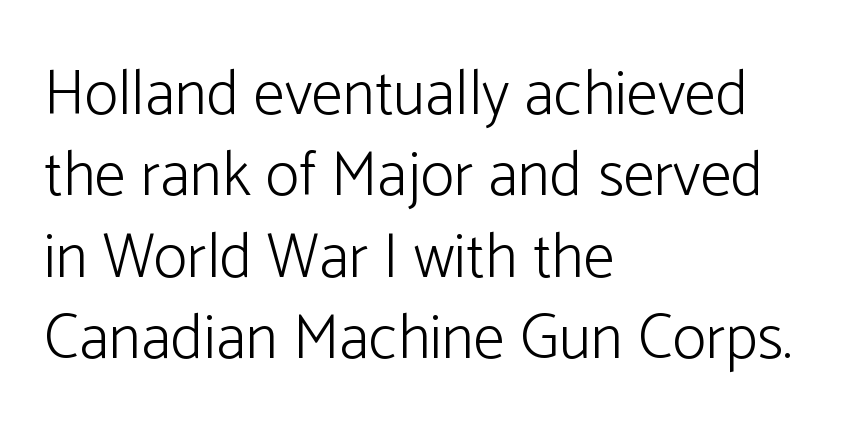
The image shows 63 px light sans-serif type, upright; set left-aligned, normal line spacing (1.29x), normal letter spacing, not underlined; low stroke contrast and a medium x-height.
